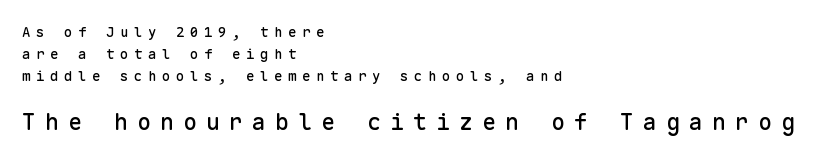
The image shows 23 px text type, upright; set left-aligned, normal line spacing (1.57x), unusually wide letter spacing (+0.4 em), not underlined; the second (bottom) block is 1.64x larger.
